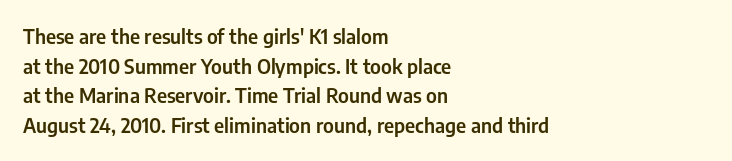
The image shows 20 px text type, upright; set left-aligned, normal line spacing (1.48x), normal letter spacing, not underlined.
